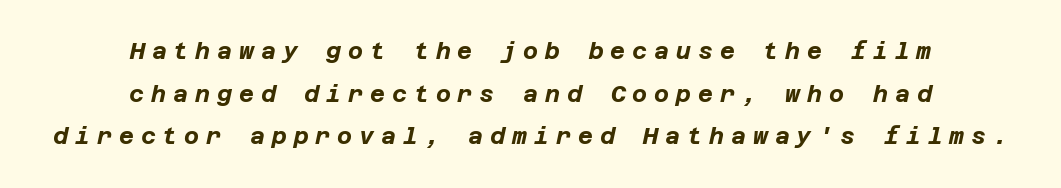
The image shows 23 px bold type, italic (leaning right); set centered, line spacing 1.85x, unusually wide letter spacing (+0.3 em), not underlined.
